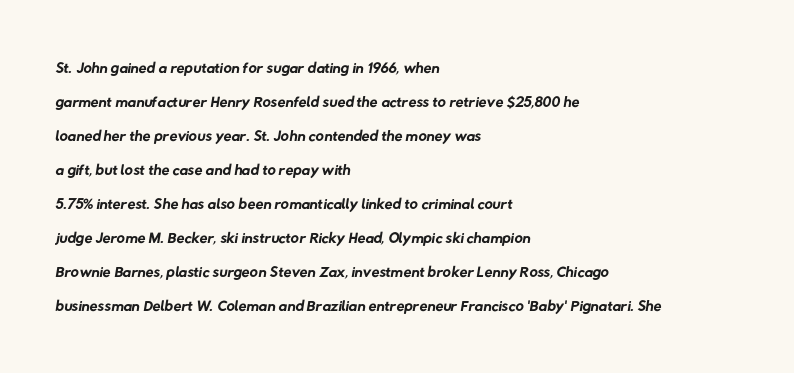
{"bold": "no", "underline": "no", "align": "left", "line_spacing": "normal", "line_spacing_ratio": 1.48, "letter_spacing": "normal", "letter_spacing_em": 0.0, "glyph_px": 23}
